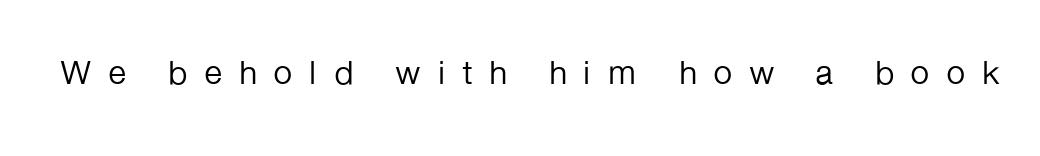
Q: Is the text bold? A: No.
Q: Is the text italic (slanted)? A: No, it is upright.
Q: Is the typeface a serif or a sans-serif typeface? A: Sans-serif.
Q: Is the text underlined? A: No.
Q: Is the spacing between letters normal or unusually wide? A: Unusually wide.
Q: Width (condensed, normal, or wide)? A: Normal.
Q: Stroke contrast? A: Low.
Q: x-height? A: Medium.
Q: Monospaced? A: No.
